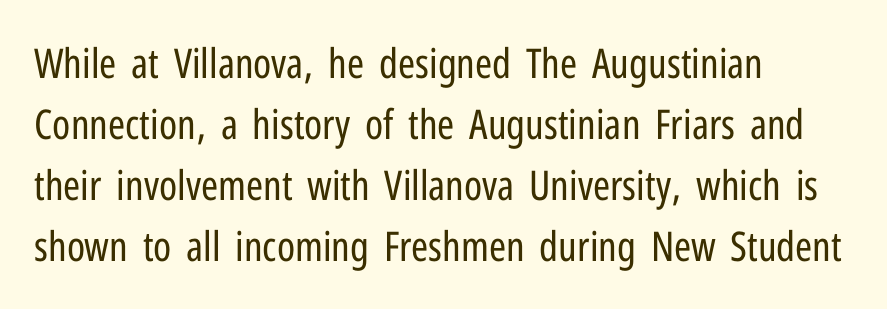
The image shows 41 px regular-weight, condensed sans-serif type, upright; set left-aligned, normal line spacing (1.49x), normal letter spacing, not underlined; low stroke contrast and a medium x-height.
